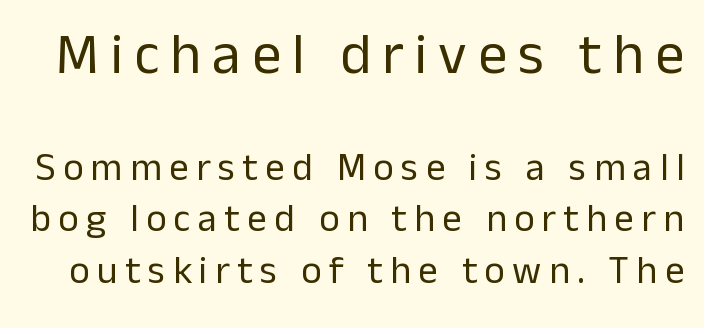
No word sits above an underline. Think of a printed novel: that variable character pitch is what you see here. Classification — sans serif. Unlike italic type, these characters show no tilt at all.
